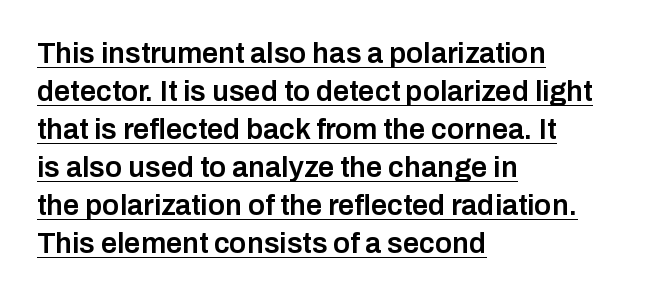
{"serif": "no", "italic": "no", "bold": "semi", "weight": "semibold", "width": "normal", "stroke_contrast": "low", "x_height": "medium", "monospaced": "no", "underline": "yes", "align": "left", "line_spacing": "normal", "line_spacing_ratio": 1.31, "letter_spacing": "normal", "letter_spacing_em": 0.0, "glyph_px": 29}
